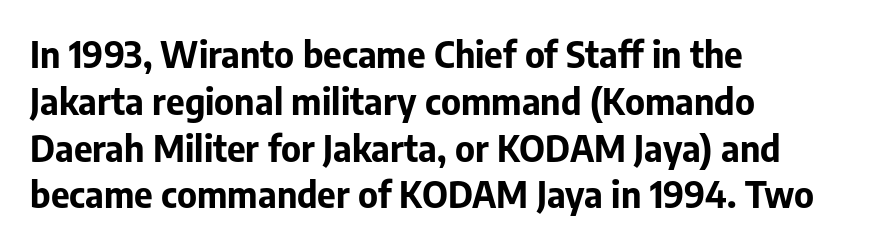
Q: Is the text bold? A: Yes.
Q: Is the text italic (slanted)? A: No, it is upright.
Q: Is the typeface a serif or a sans-serif typeface? A: Sans-serif.
Q: Is the text underlined? A: No.
Q: How is the paragraph aligned? A: Left-aligned.
Q: Is the spacing between letters normal or unusually wide? A: Normal.
Q: Is the spacing between lines tight, normal or loose? A: Normal.
Q: Width (condensed, normal, or wide)? A: Normal.
Q: Stroke contrast? A: Low.
Q: x-height? A: Medium.
Q: Monospaced? A: No.
